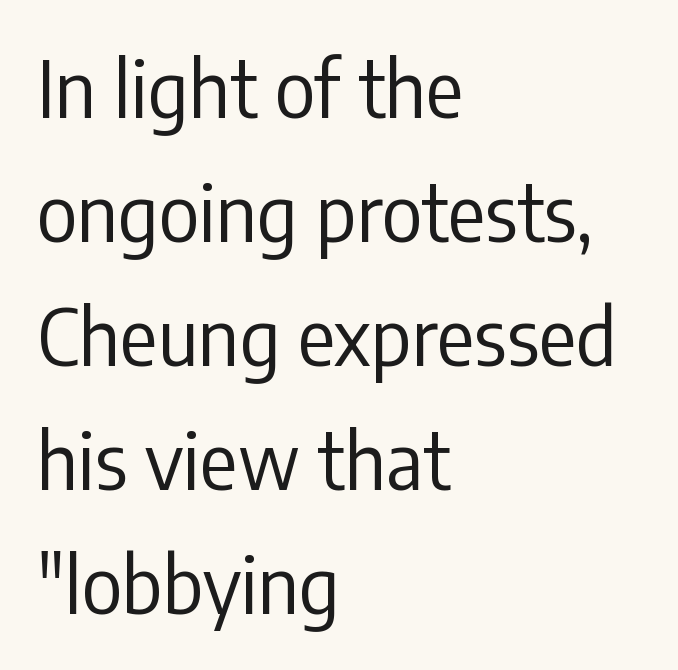
{"serif": "no", "italic": "no", "bold": "no", "weight": "regular", "width": "condensed", "stroke_contrast": "low", "x_height": "medium", "monospaced": "no", "underline": "no", "align": "left", "line_spacing": "normal", "line_spacing_ratio": 1.59, "letter_spacing": "normal", "letter_spacing_em": 0.0, "glyph_px": 78}
